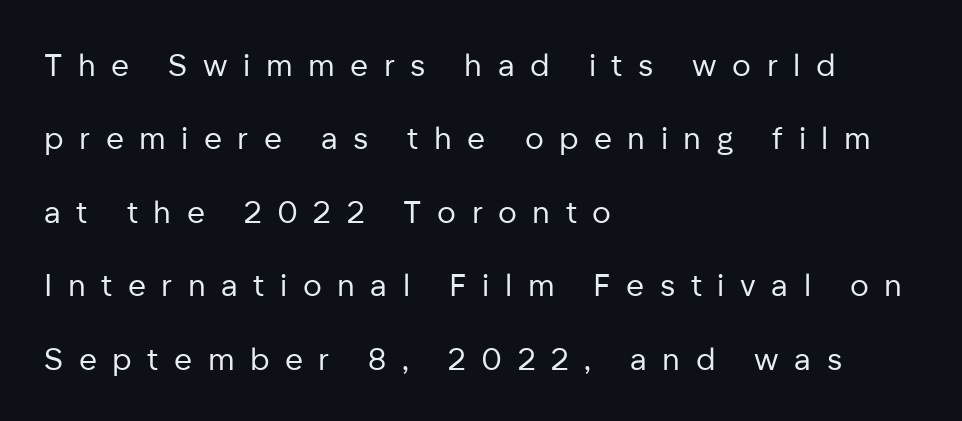
Casual observation: everything's shoved over to the left. If you drew a line through each stem, it would be perfectly vertical. The baseline area is clear. Stems and bowls with no extra thickness — not bold. Proportional: the letters do not fall into vertical columns. Substantial extra tracking has been applied to these lines.
